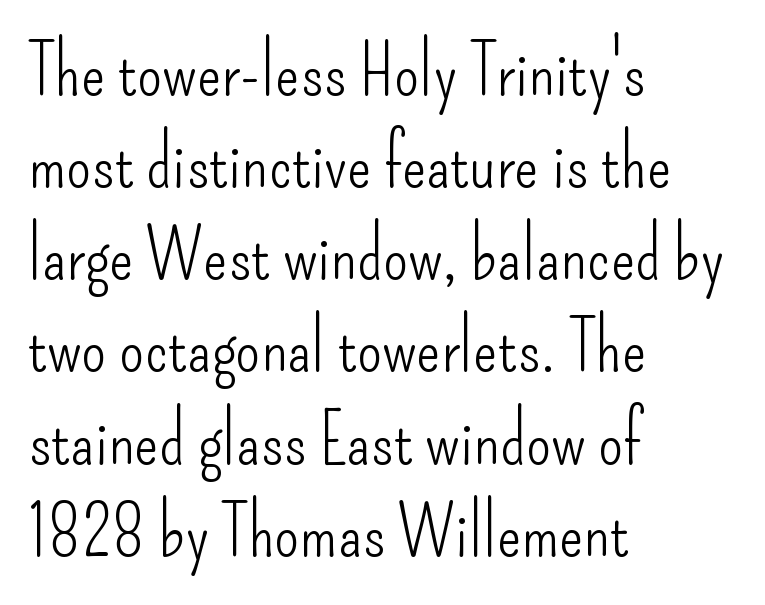
Q: Is the text bold? A: No.
Q: Is the text italic (slanted)? A: No, it is upright.
Q: Is the typeface a serif or a sans-serif typeface? A: Sans-serif.
Q: Is the text underlined? A: No.
Q: How is the paragraph aligned? A: Left-aligned.
Q: Is the spacing between letters normal or unusually wide? A: Normal.
Q: Is the spacing between lines tight, normal or loose? A: Normal.
Q: Width (condensed, normal, or wide)? A: Condensed.
Q: Stroke contrast? A: Low.
Q: x-height? A: Small.
Q: Monospaced? A: No.
